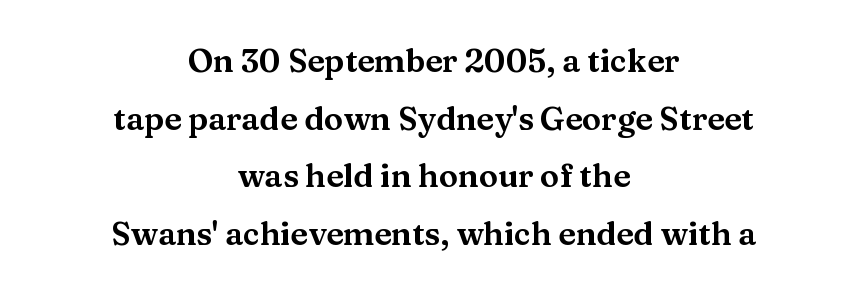
Decoration check: the copy has no underline. The characters display serif detailing at their extremities. Short note: letters normally spaced. Nope, not italic — everything's standing straight.
